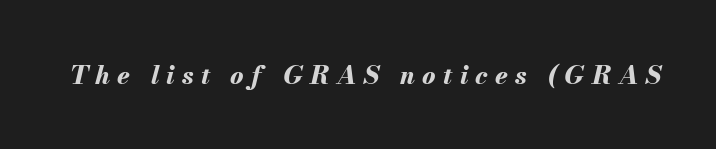
Q: Is the text bold? A: Yes.
Q: Is the text italic (slanted)? A: Yes, it leans right by about 13 degrees.
Q: Is the text underlined? A: No.
Q: Is the spacing between letters normal or unusually wide? A: Unusually wide.
